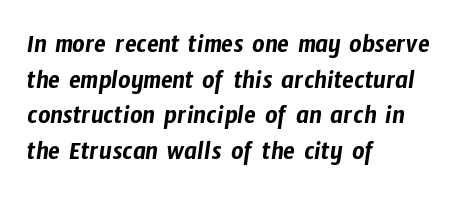
{"underline": "no", "align": "left", "line_spacing": "normal", "line_spacing_ratio": 1.32, "letter_spacing": "normal", "letter_spacing_em": 0.0, "glyph_px": 27}
